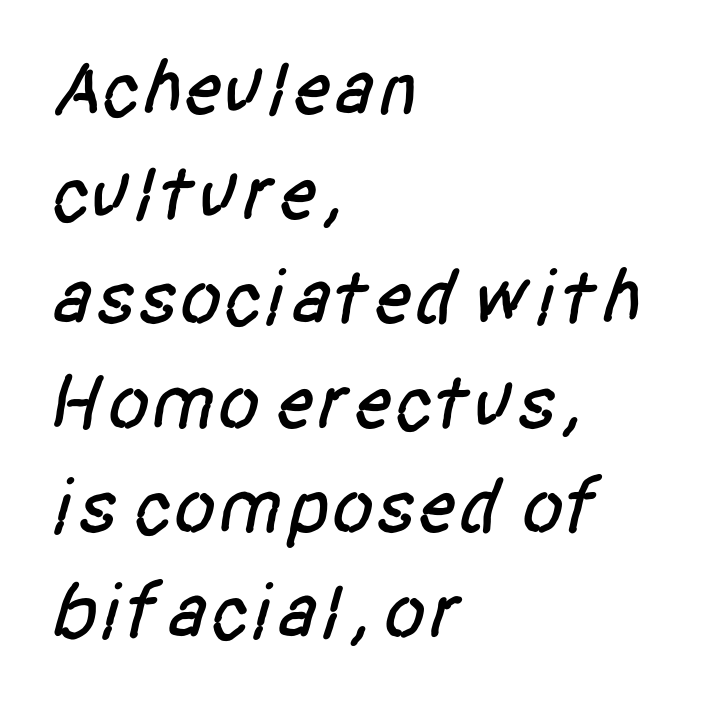
{"serif": "no", "width": "condensed", "stroke_contrast": "low", "x_height": "large", "monospaced": "no", "underline": "no", "align": "left", "line_spacing": "normal", "line_spacing_ratio": 1.34, "letter_spacing": "normal", "letter_spacing_em": 0.0, "glyph_px": 78}
